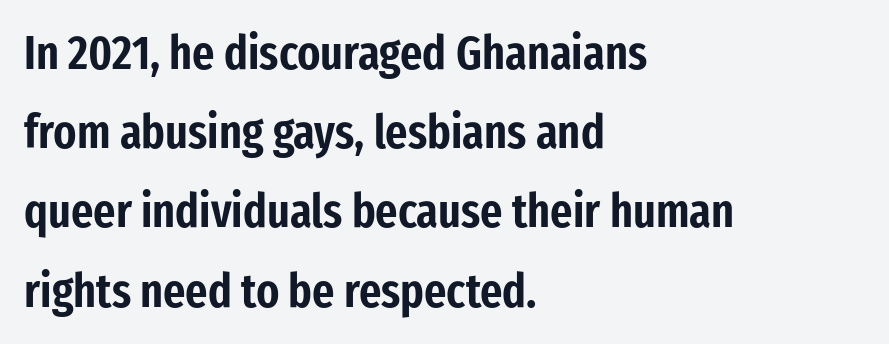
Q: Is the text italic (slanted)? A: No, it is upright.
Q: Is the typeface a serif or a sans-serif typeface? A: Sans-serif.
Q: Is the text underlined? A: No.
Q: How is the paragraph aligned? A: Left-aligned.
Q: Is the spacing between letters normal or unusually wide? A: Normal.
Q: Is the spacing between lines tight, normal or loose? A: Normal.
Q: Width (condensed, normal, or wide)? A: Condensed.
Q: Stroke contrast? A: Low.
Q: x-height? A: Medium.
Q: Monospaced? A: No.
